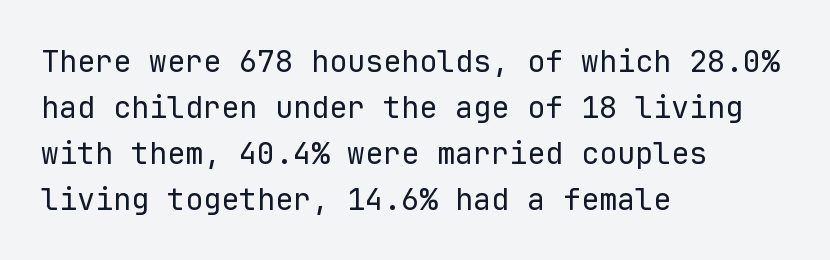
Every character sits straight up, as roman type does. Tracking value appears to be zero — textbook default spacing. This is not heavy type; no bold has been used. The passage is arranged the way most books set body copy — flush left. Horizontal bands of white between lines are of average thickness. Regarding serifs, this sample does without them.
